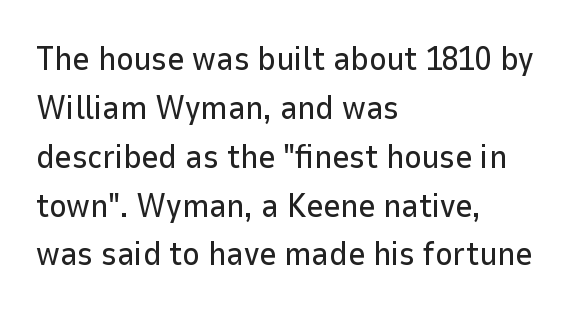
{"serif": "no", "italic": "no", "width": "normal", "stroke_contrast": "low", "x_height": "medium", "monospaced": "no", "underline": "no", "align": "left", "line_spacing": "normal", "line_spacing_ratio": 1.48, "letter_spacing": "normal", "letter_spacing_em": 0.0, "glyph_px": 33}
